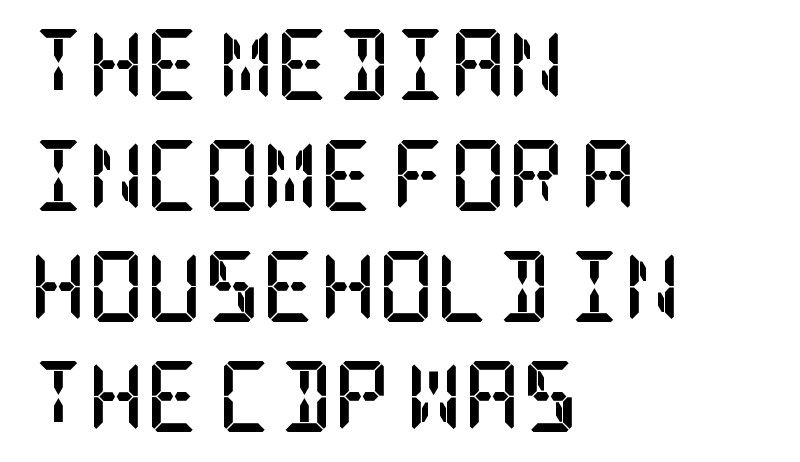
Q: Is the text bold? A: Yes.
Q: Is the text italic (slanted)? A: No, it is upright.
Q: Is the typeface a serif or a sans-serif typeface? A: Serif.
Q: Is the text underlined? A: No.
Q: How is the paragraph aligned? A: Left-aligned.
Q: Is the spacing between letters normal or unusually wide? A: Normal.
Q: Is the spacing between lines tight, normal or loose? A: Normal.
Q: Width (condensed, normal, or wide)? A: Condensed.
Q: Stroke contrast? A: Low.
Q: x-height? A: Large.
